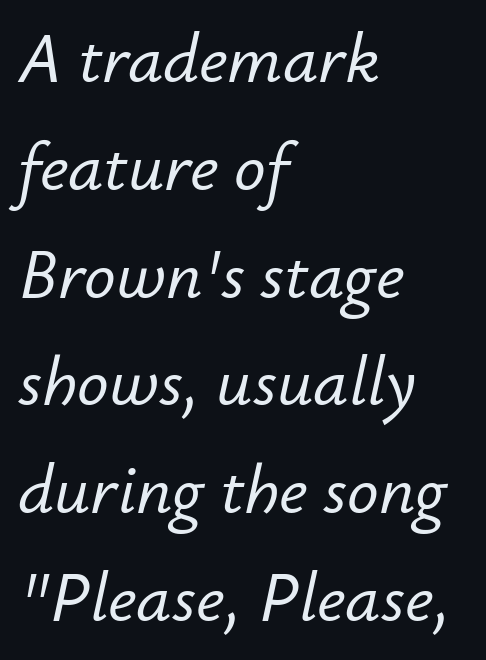
{"italic": "yes", "lean": "right", "slant_degrees": 12, "width": "normal", "stroke_contrast": "low", "x_height": "small", "monospaced": "no", "underline": "no", "align": "left", "line_spacing": "normal", "line_spacing_ratio": 1.54, "letter_spacing": "normal", "letter_spacing_em": 0.0, "glyph_px": 70}
